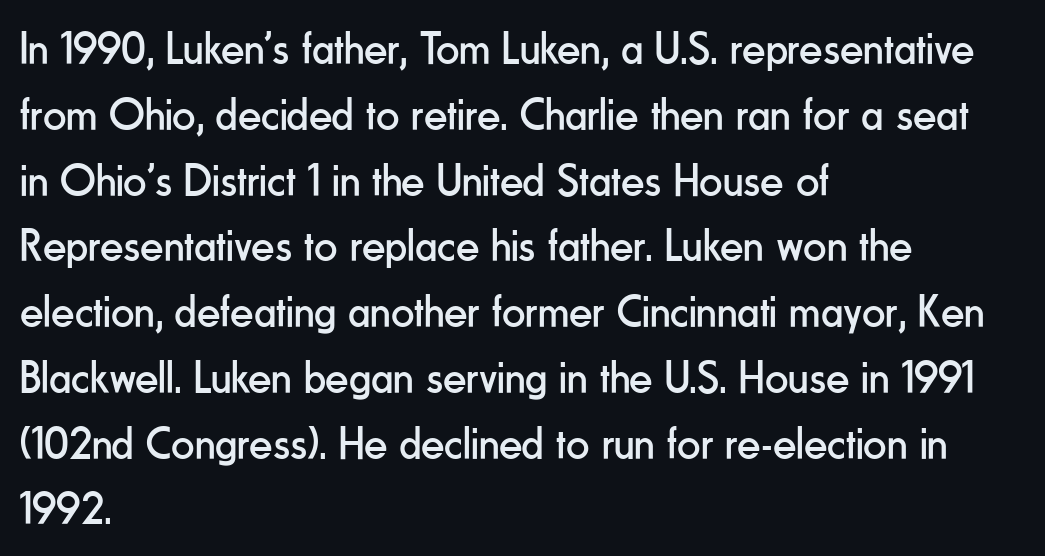
Q: Is the text bold? A: No.
Q: Is the text italic (slanted)? A: No, it is upright.
Q: Is the typeface a serif or a sans-serif typeface? A: Sans-serif.
Q: Is the text underlined? A: No.
Q: How is the paragraph aligned? A: Left-aligned.
Q: Is the spacing between letters normal or unusually wide? A: Normal.
Q: Is the spacing between lines tight, normal or loose? A: Normal.
Q: Width (condensed, normal, or wide)? A: Condensed.
Q: Stroke contrast? A: Low.
Q: x-height? A: Small.
Q: Monospaced? A: No.
